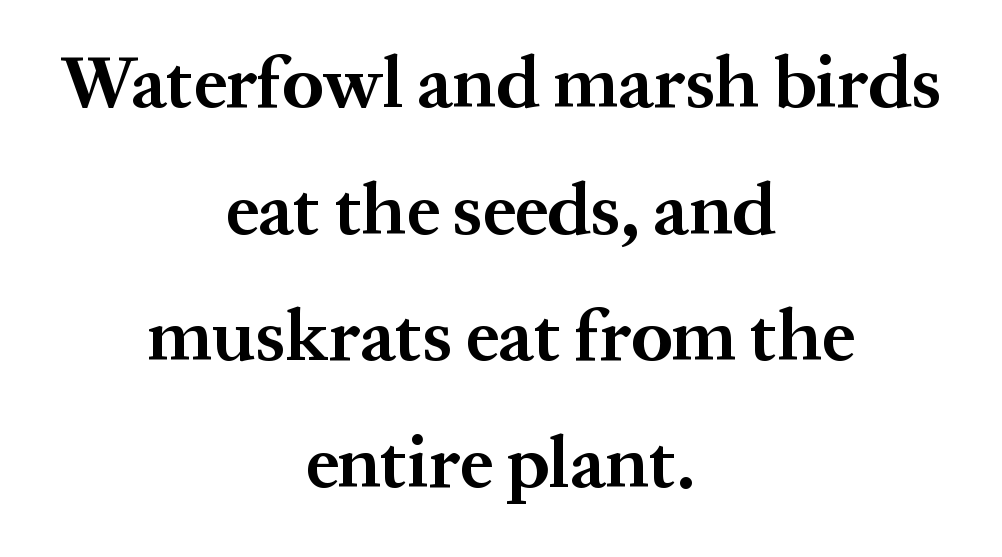
Caption: multi-line text, centered on the measure. A typesetter would call this zero additional tracking. Proportional: the letters do not fall into vertical columns. As a designer I'd log this as weight 700, bold. The passage shown is not underscored anywhere.
